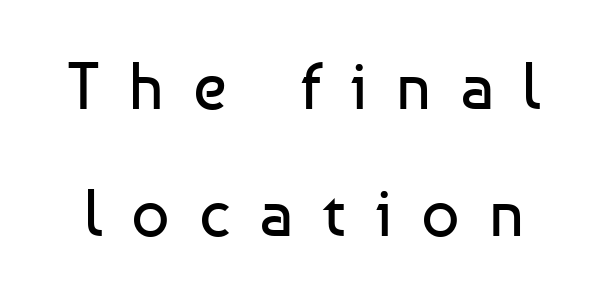
Is this a fixed-width face? No — the glyphs have proportional, varying widths. Clear beneath every line of the passage. The strokes are not fattened; the text isn't bold. The lines are spread far apart with generous leading.
